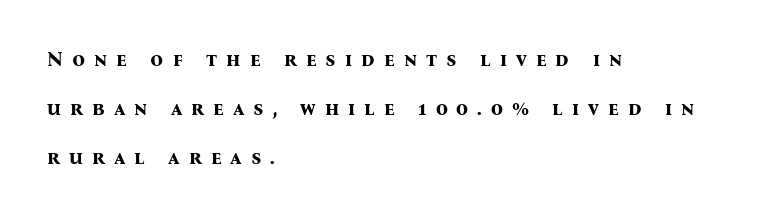
The image shows 20 px bold type, upright; set left-aligned, loose line spacing (2.44x), unusually wide letter spacing (+0.45 em), not underlined.
